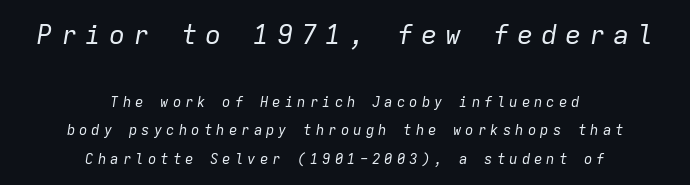
Q: Is the text bold? A: No.
Q: Is the text italic (slanted)? A: Yes, it leans right by about 9 degrees.
Q: Is the text underlined? A: No.
Q: How is the paragraph aligned? A: Centered.
Q: Is the spacing between letters normal or unusually wide? A: Unusually wide.
Q: Is the spacing between lines tight, normal or loose? A: Loose.
Q: Which block of text is set in a larger size, the first (top) or the second (bottom)? A: The first (top) one.
